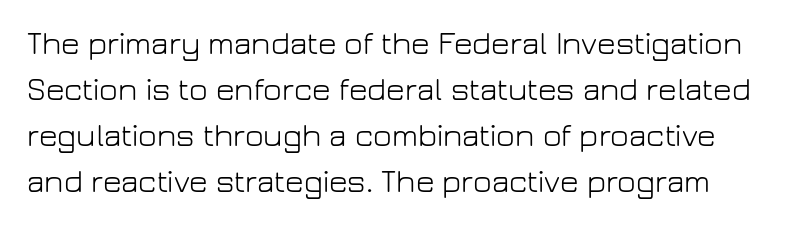
Q: Is the text bold? A: No.
Q: Is the text italic (slanted)? A: No, it is upright.
Q: Is the typeface a serif or a sans-serif typeface? A: Sans-serif.
Q: Is the text underlined? A: No.
Q: Is the spacing between letters normal or unusually wide? A: Normal.
Q: Is the spacing between lines tight, normal or loose? A: Normal.
Q: Width (condensed, normal, or wide)? A: Normal.
Q: Stroke contrast? A: Low.
Q: x-height? A: Medium.
Q: Monospaced? A: No.
